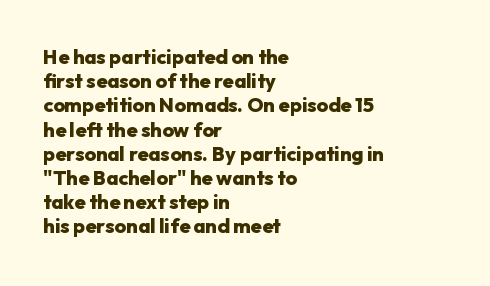
Descenders hang freely into open space. The paragraph has a hard left edge and a soft right edge. It's the straight-up-and-down kind of type. Observe the ordinary spacing: letters are neighbours, not strangers. Weight check: bold — yes, fully.
